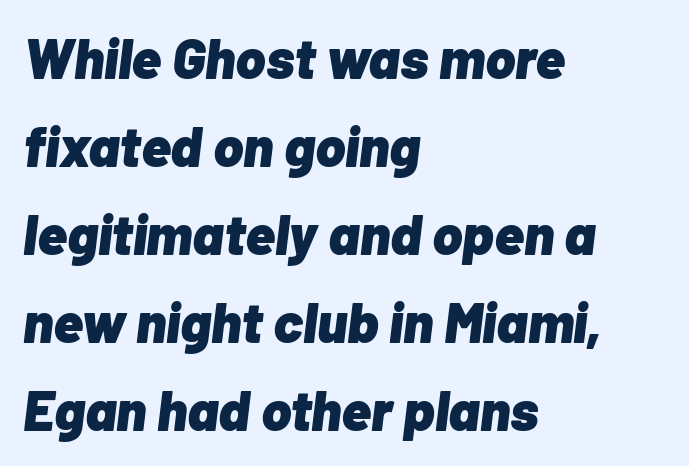
Students, note that the glyphs here touch the page at normal intervals. These lines sit exactly where default settings would place them. Letters rest on an invisible, unmarked baseline. Yep, that's italic — everything's leaning. Visually the block forms a straight wall on the left and a jagged coastline on the right. You could not count columns in this text — the font is proportionally spaced.
